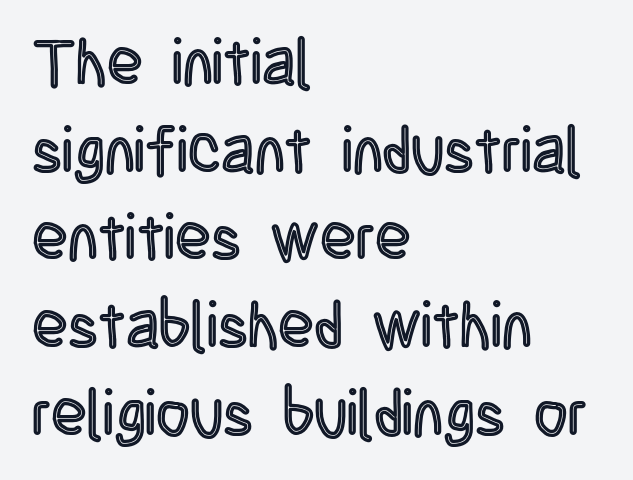
The image shows 65 px condensed type, upright; set left-aligned, normal line spacing (1.35x), normal letter spacing, not underlined; a large x-height.
